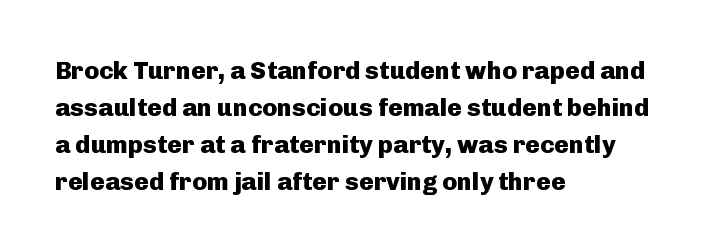
The image shows 25 px bold type, upright; set left-aligned, normal line spacing (1.48x), normal letter spacing, not underlined.
